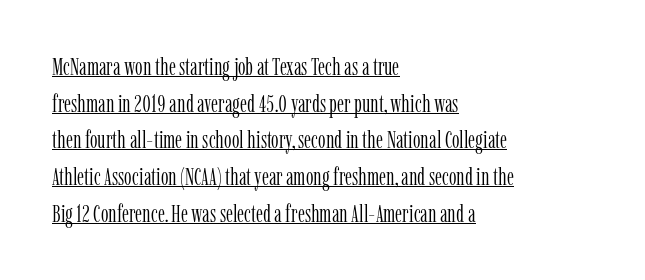
Somebody hit Ctrl+U on this one — the words are underlined. Characters remain perfectly vertical along every line. Reading down the block, your eye returns to a fixed left position each line. The letters sit at their default tracking, neither squeezed nor spread. Summary of vertical rhythm: regular, with standard interline spacing. Stroke mass is kept to a normal reading level or below.
